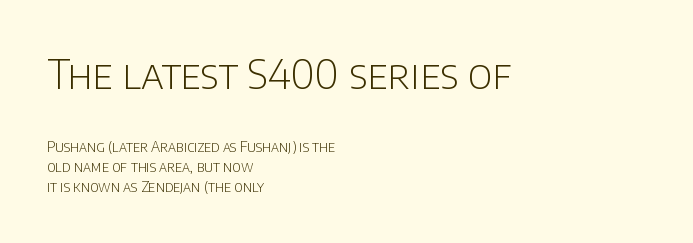
Q: Is the text bold? A: No.
Q: Is the text italic (slanted)? A: No, it is upright.
Q: Is the typeface a serif or a sans-serif typeface? A: Sans-serif.
Q: Is the text underlined? A: No.
Q: How is the paragraph aligned? A: Left-aligned.
Q: Is the spacing between letters normal or unusually wide? A: Normal.
Q: Is the spacing between lines tight, normal or loose? A: Normal.
Q: Which block of text is set in a larger size, the first (top) or the second (bottom)? A: The first (top) one.
Q: Width (condensed, normal, or wide)? A: Normal.
Q: Stroke contrast? A: Low.
Q: x-height? A: Large.
Q: Monospaced? A: No.
